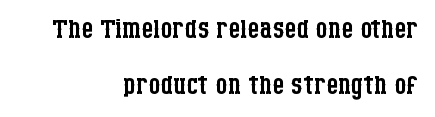
The image shows 38 px regular-weight, condensed serif type, upright; set right-aligned, normal line spacing (1.47x), normal letter spacing, not underlined; low stroke contrast and a large x-height.
